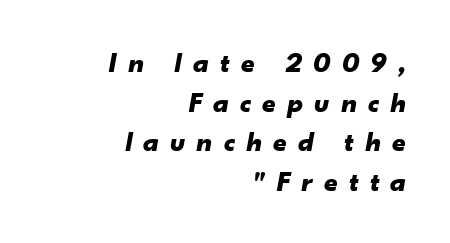
{"italic": "yes", "lean": "right", "slant_degrees": 10, "bold": "yes", "weight": "bold", "width": "normal", "stroke_contrast": "low", "x_height": "small", "monospaced": "no", "underline": "no", "align": "right", "line_spacing": "normal", "line_spacing_ratio": 1.37, "letter_spacing": "wide", "letter_spacing_em": 0.39, "glyph_px": 29}
